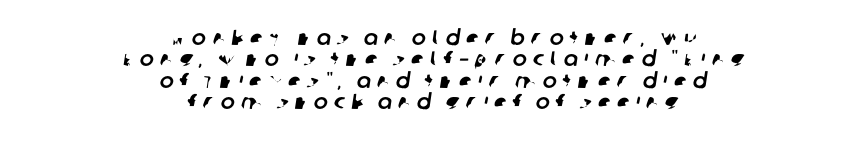
The image shows 21 px text type; set centered, tight line spacing (1.02x), unusually wide letter spacing (+0.29 em), not underlined.
